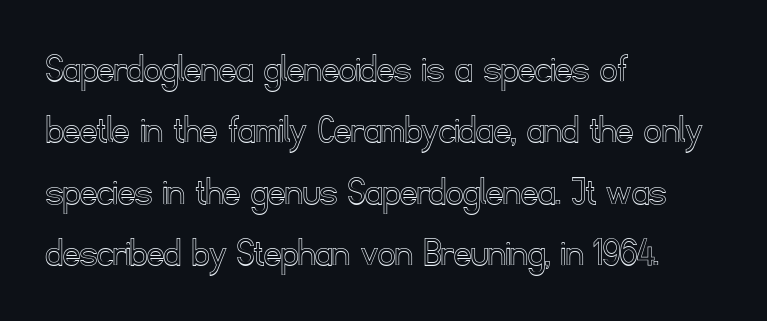
Is there any slant? The stems are plumb. Visually the block forms a straight wall on the left and a jagged coastline on the right. How would I describe the line gaps? Plain and ordinary. Rule under the text: the space is simply empty. Standard letterfit; no display-style spreading of the glyphs.
